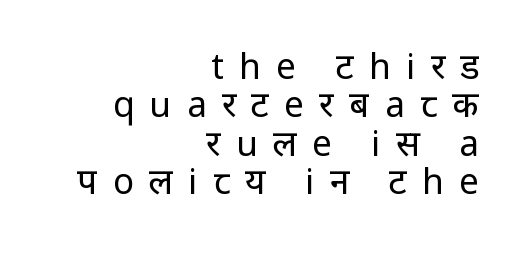
Leading: reduced. Plain, unruled lines of type. Caption: face not bold, strokes unweighted. The lines are quadded right. The gaps between neighbouring characters are conspicuously large.
